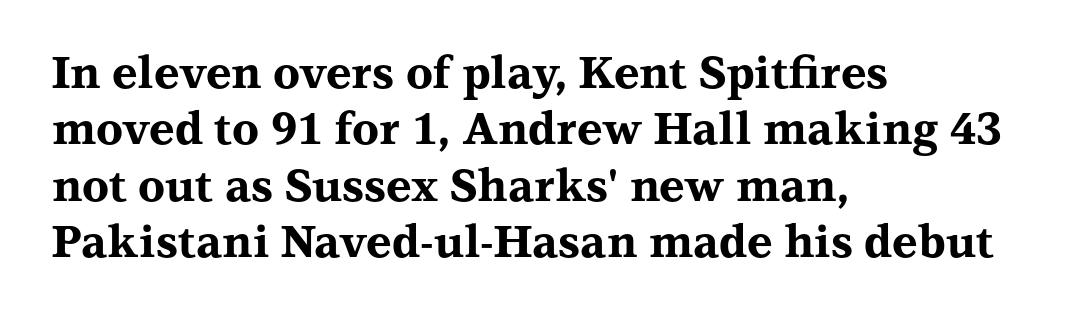
Q: Is the text bold? A: Yes.
Q: Is the text italic (slanted)? A: No, it is upright.
Q: Is the typeface a serif or a sans-serif typeface? A: Serif.
Q: Is the text underlined? A: No.
Q: How is the paragraph aligned? A: Left-aligned.
Q: Is the spacing between letters normal or unusually wide? A: Normal.
Q: Is the spacing between lines tight, normal or loose? A: Normal.
Q: Width (condensed, normal, or wide)? A: Wide.
Q: Stroke contrast? A: Medium.
Q: x-height? A: Medium.
Q: Monospaced? A: No.
